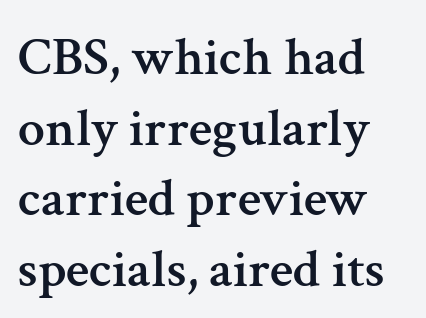
The image shows 54 px serif type, upright; set left-aligned, normal line spacing (1.31x), normal letter spacing, not underlined; medium stroke contrast and a medium x-height.
